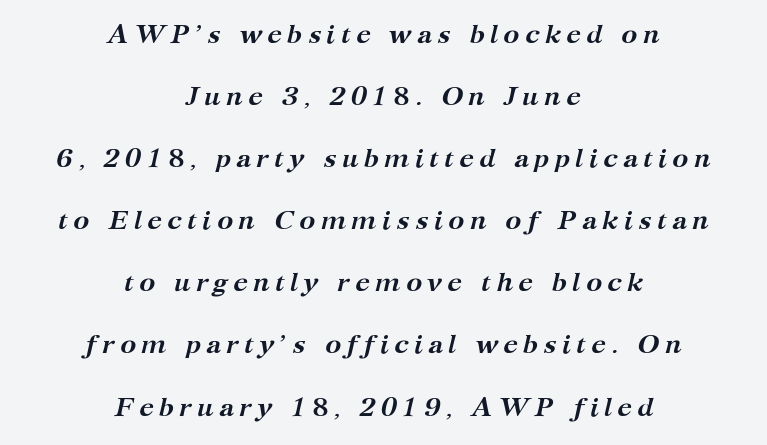
The image shows 27 px bold type, italic (leaning right); set centered, loose line spacing (2.3x), not underlined.
